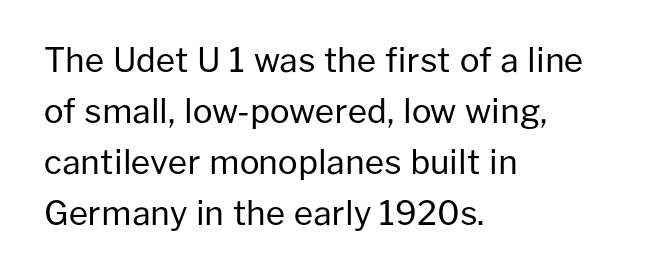
The image shows 33 px regular-weight sans-serif type, upright; set left-aligned, normal line spacing (1.55x), normal letter spacing, not underlined; low stroke contrast and a medium x-height.
